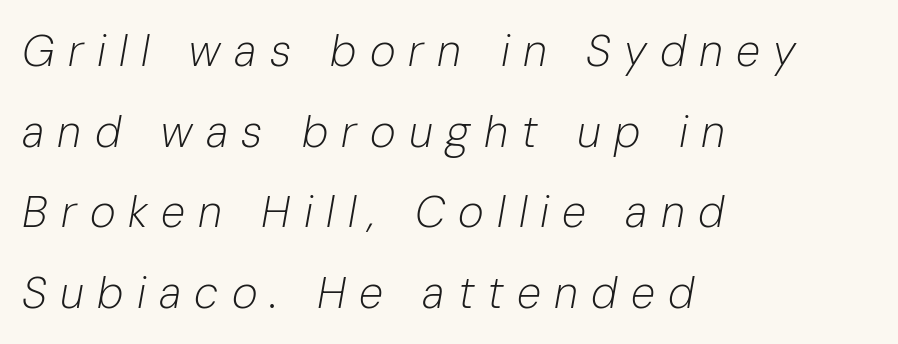
The image shows 44 px light type, italic (leaning right); set left-aligned, line spacing 1.83x, unusually wide letter spacing (+0.3 em), not underlined; low stroke contrast and a medium x-height.
